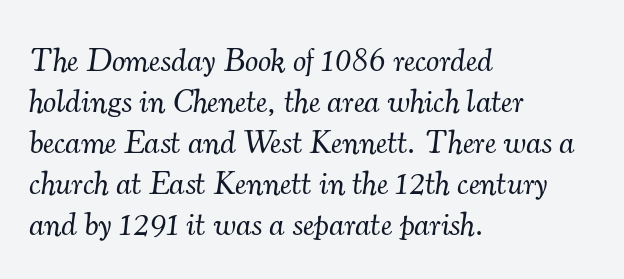
{"serif": "yes", "italic": "yes", "lean": "right", "slant_degrees": 7, "bold": "no", "weight": "light", "width": "normal", "stroke_contrast": "medium", "x_height": "small", "monospaced": "no", "underline": "no", "align": "left", "line_spacing_ratio": 1.24, "letter_spacing": "normal", "letter_spacing_em": 0.0, "glyph_px": 33}
